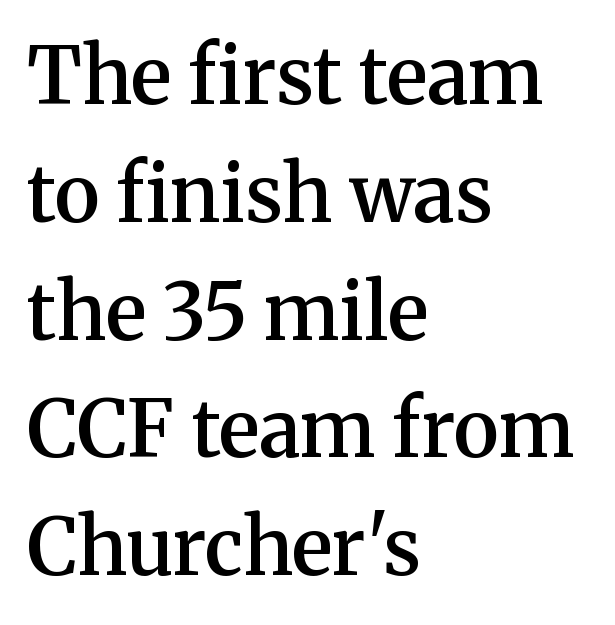
The image shows 78 px semibold serif type, upright; set left-aligned, normal line spacing (1.51x), normal letter spacing, not underlined; medium stroke contrast and a medium x-height.
